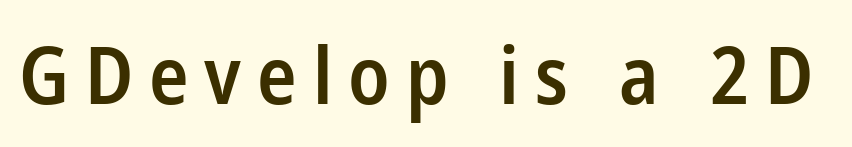
{"serif": "no", "italic": "no", "bold": "semi", "weight": "semibold", "width": "condensed", "stroke_contrast": "low", "x_height": "medium", "monospaced": "no", "underline": "no", "letter_spacing": "wide", "letter_spacing_em": 0.2, "glyph_px": 79}
